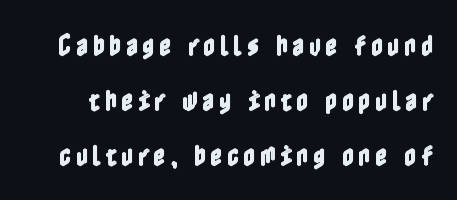
The image shows 24 px text type, upright; set loose line spacing (2.3x), not underlined.
